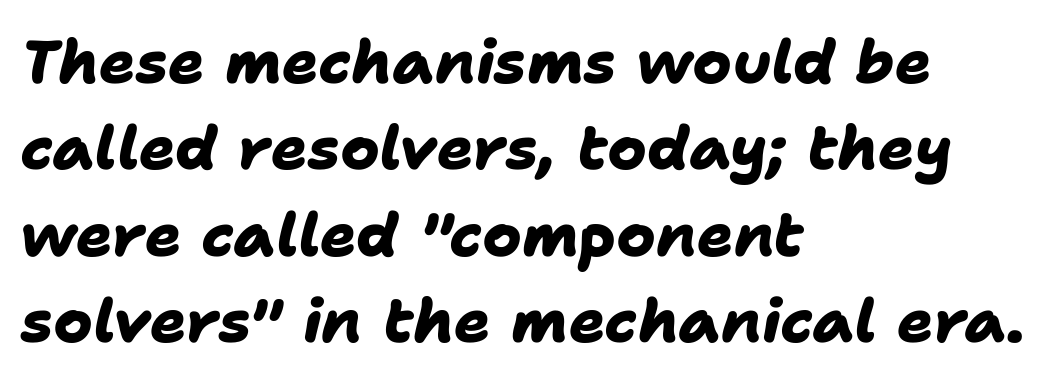
The glyphs are unaccompanied by any horizontal stroke below them. Letterform terminals end flat and unadorned throughout the passage. Plenty of ink on the page — the face is bold. Proportional: the letters do not fall into vertical columns.
